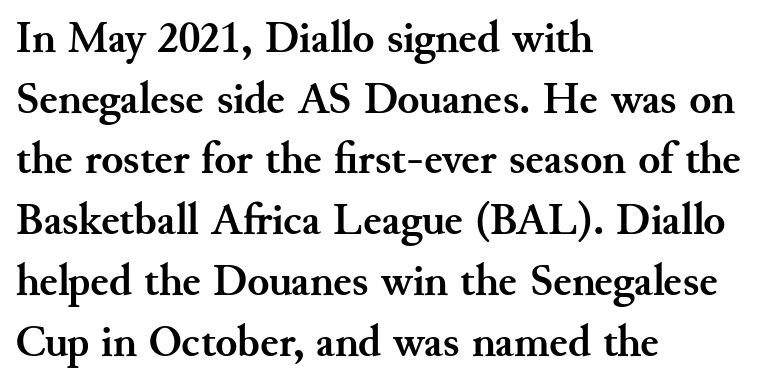
Leftover space on each line is placed entirely after the last word. If you drew a line through each stem, it would be perfectly vertical. A bare baseline throughout the passage. Interline gaps are of average width in this sample. Proportional: the letters do not fall into vertical columns. The rendering shows small feet on the letterforms — a serif design.
